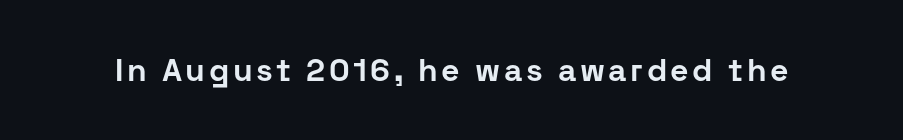
Bare-footed words on every line. Italic? Not at all — the glyphs are vertical. The rendering uses natural spacing where letterforms have individual widths. Is this a sans? Yes — the strokes have no serifs.
